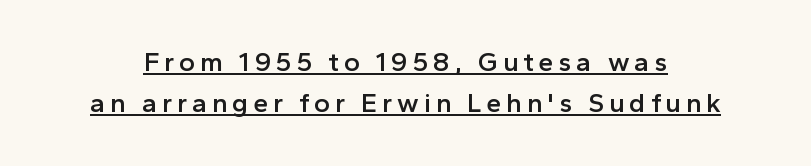
Q: Is the text bold? A: Semi-bold.
Q: Is the text italic (slanted)? A: No, it is upright.
Q: Is the text underlined? A: Yes.
Q: Is the spacing between lines tight, normal or loose? A: Normal.
